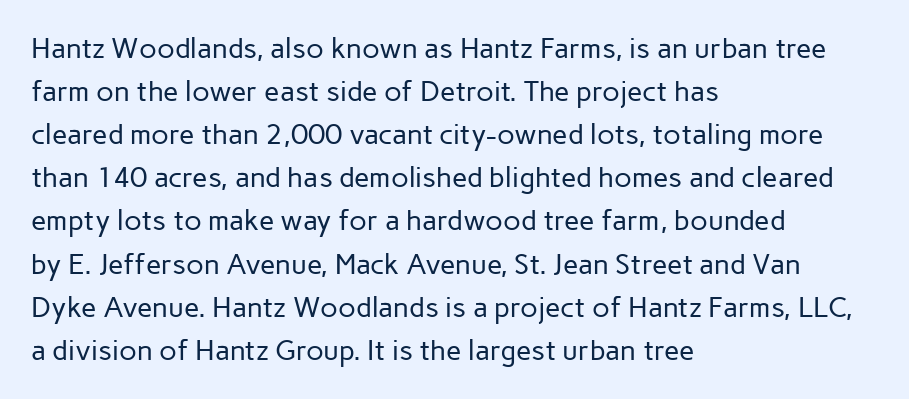
The image shows 28 px regular-weight sans-serif type, upright; set left-aligned, normal line spacing (1.54x), normal letter spacing, not underlined; low stroke contrast and a medium x-height.
